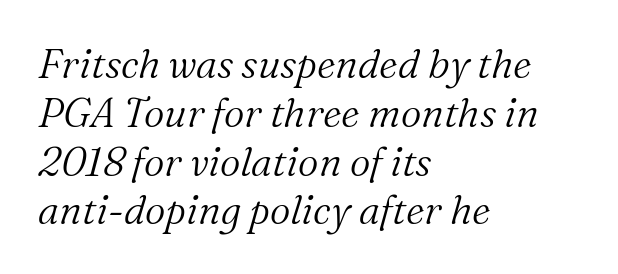
Q: Is the text bold? A: No.
Q: Is the text italic (slanted)? A: Yes, it leans right by about 16 degrees.
Q: Is the typeface a serif or a sans-serif typeface? A: Serif.
Q: Is the text underlined? A: No.
Q: How is the paragraph aligned? A: Left-aligned.
Q: Is the spacing between letters normal or unusually wide? A: Normal.
Q: Width (condensed, normal, or wide)? A: Normal.
Q: Stroke contrast? A: Medium.
Q: x-height? A: Medium.
Q: Monospaced? A: No.
